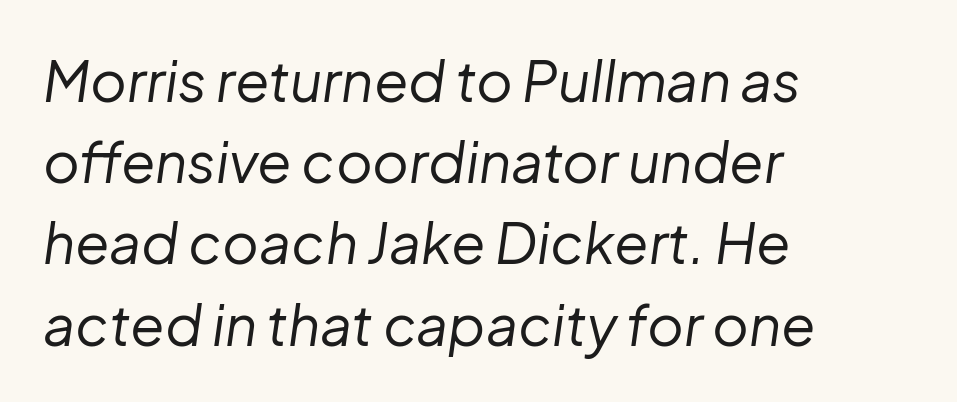
Casual observation: everything's shoved over to the left. Do the characters align in a grid? No, the font is proportional. Each new line begins a customary step beneath the previous one. Compared with typical body copy, the letter spacing here is the same.
